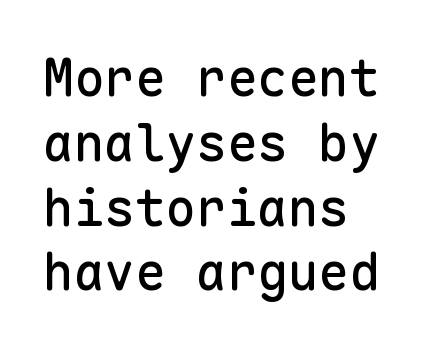
Summary of vertical rhythm: regular, with standard interline spacing. No feet cap the strokes, marking this as sans-serif type. Lines of text with bare space underneath. The gaps between neighbouring characters are ordinary and unremarkable. A roman cut, with each character standing at attention. The passage shown is typed in a monospace face where columns stay perfectly aligned.
